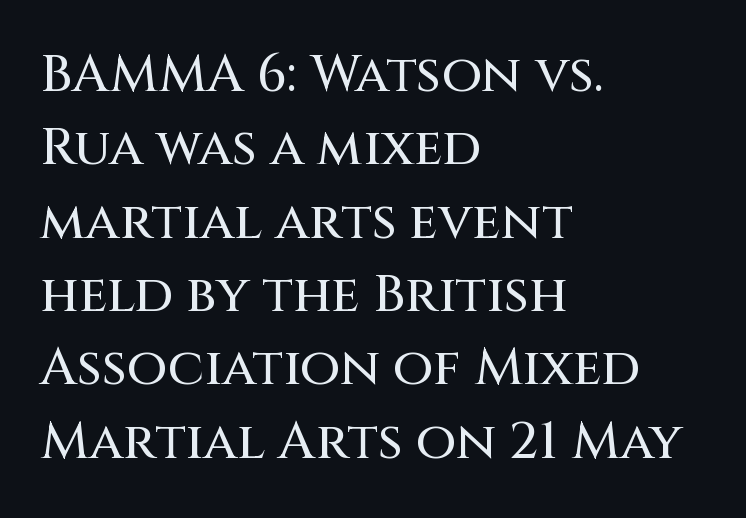
{"serif": "no", "italic": "no", "width": "normal", "stroke_contrast": "medium", "x_height": "large", "monospaced": "no", "underline": "no", "align": "left", "line_spacing": "normal", "line_spacing_ratio": 1.41, "letter_spacing": "normal", "letter_spacing_em": 0.0, "glyph_px": 52}
